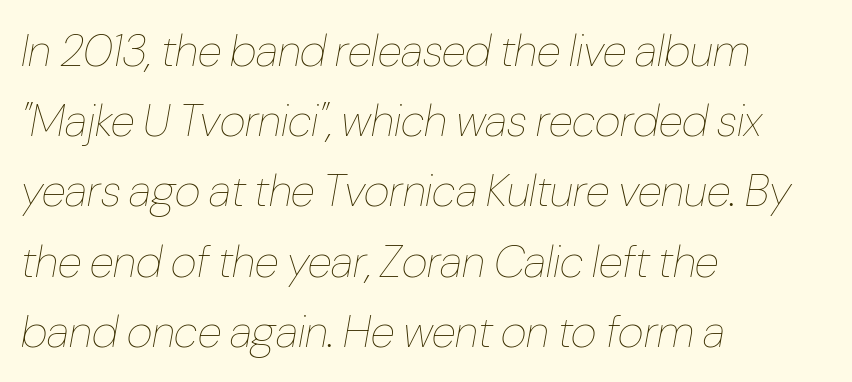
If you drew a ruler down the left edge, every line would touch it. Note the varied advance widths — an 'i' is clearly narrower than an 'm'. Descenders hang freely into open space. The type is set solid horizontally, with unmodified tracking.
